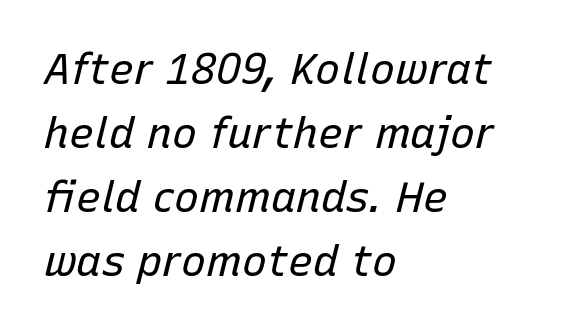
The image shows 42 px regular-weight type, italic (leaning right); set left-aligned, normal line spacing (1.52x), normal letter spacing, not underlined; low stroke contrast and a medium x-height.
